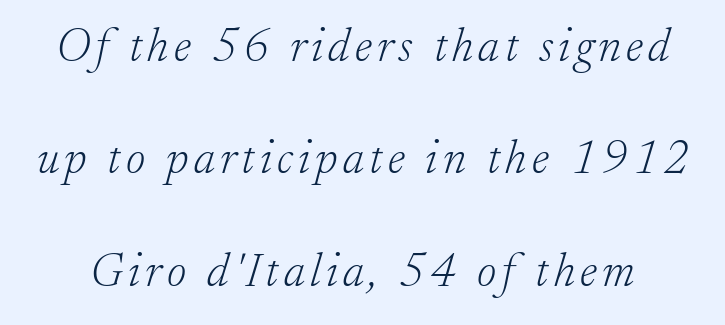
The image shows 47 px light serif type, italic (leaning right); set loose line spacing (2.39x), not underlined; low stroke contrast and a small x-height.
